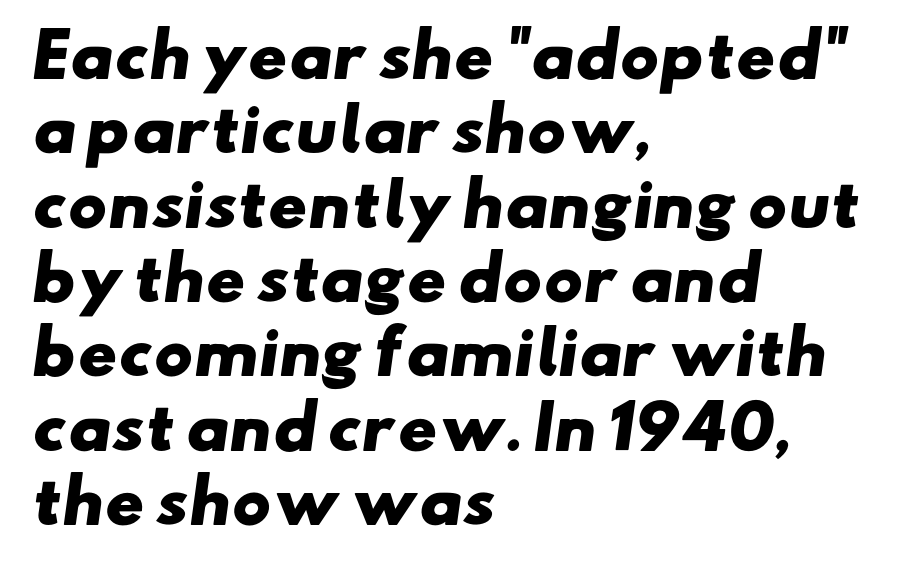
Q: Is the text bold? A: Yes.
Q: Is the typeface a serif or a sans-serif typeface? A: Sans-serif.
Q: Is the text underlined? A: No.
Q: How is the paragraph aligned? A: Left-aligned.
Q: Is the spacing between letters normal or unusually wide? A: Normal.
Q: Is the spacing between lines tight, normal or loose? A: Normal.
Q: Width (condensed, normal, or wide)? A: Wide.
Q: Stroke contrast? A: Low.
Q: x-height? A: Small.
Q: Monospaced? A: No.
